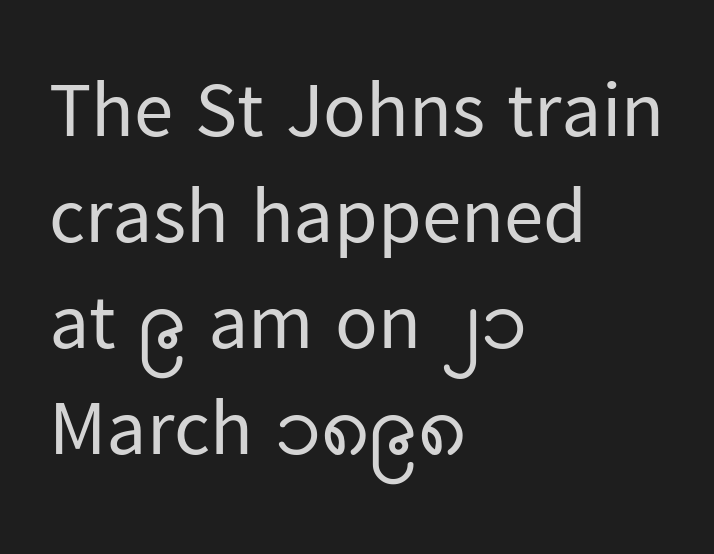
The image shows 79 px regular-weight sans-serif type, upright; set left-aligned, normal line spacing (1.34x), normal letter spacing, not underlined; low stroke contrast and a medium x-height.
